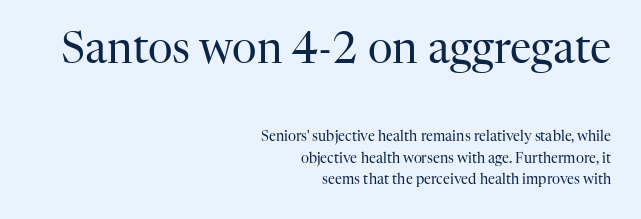
{"serif": "yes", "italic": "no", "bold": "no", "weight": "regular", "width": "normal", "stroke_contrast": "high", "x_height": "medium", "monospaced": "no", "underline": "no", "align": "right", "line_spacing": "normal", "line_spacing_ratio": 1.53, "letter_spacing": "normal", "letter_spacing_em": 0.0, "larger_block": "first", "size_ratio": 3.07, "glyph_px": 43}
